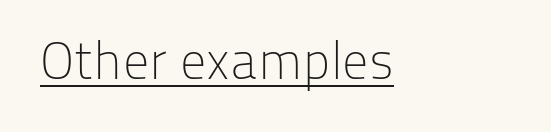
No letter is thick-stroked: the sample isn't bold. Notice how a bar underscores the lettering throughout. Do the characters align in a grid? No, the font is proportional. The lettering holds an erect, upright posture throughout. I'd call this a sans setting — the letters go barefoot. The tracking reads as untouched default to a designer's eye.
